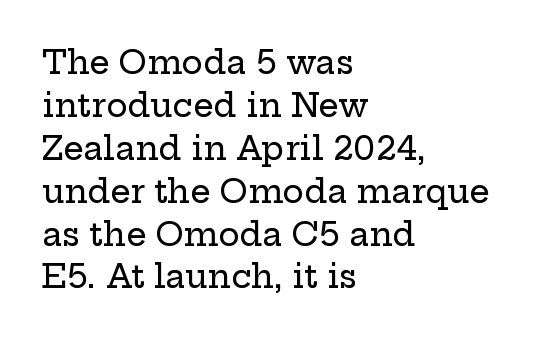
Old-style or modern, the face here clearly has serifs. This is roman type, the default non-slanted kind. The line-height multiplier appears to be the usual default. Proportional: the letters do not fall into vertical columns.
